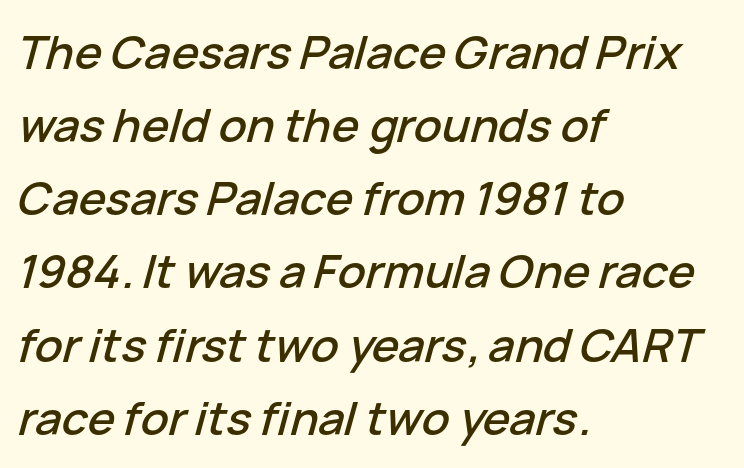
Is this a fixed-width face? No — the glyphs have proportional, varying widths. Nobody drew a line under any word here. Slanted lettering throughout. Reading down the block, your eye returns to a fixed left position each line. Nothing unusual about the tracking: characters are spaced as the font intends.
